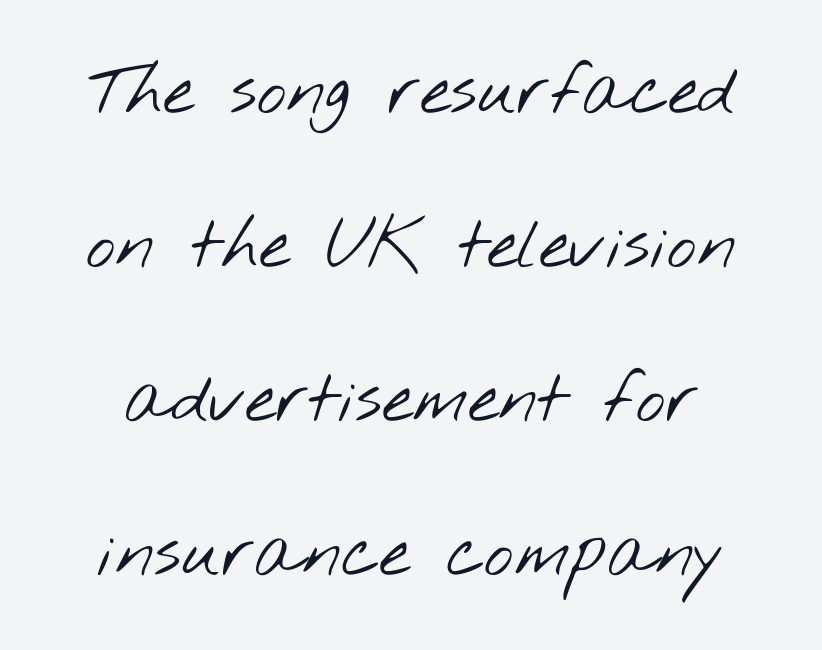
The image shows 70 px light, wide sans-serif type; set loose line spacing (2.2x), normal letter spacing, not underlined; low stroke contrast and a small x-height.
